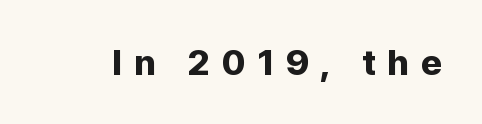
A bare baseline throughout the passage. Posture: upright roman. The passage shown has open, widely tracked lettering throughout. Does the type have serifs? No, each stem ends abruptly.
